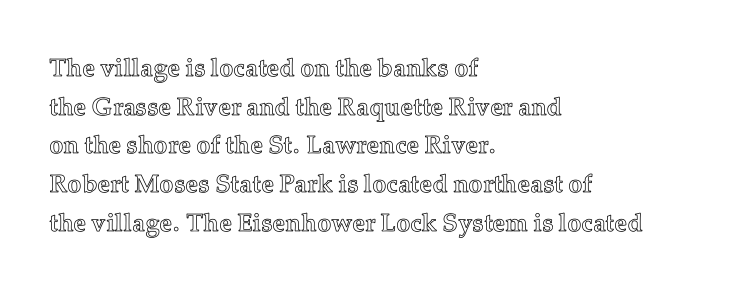
The image shows 25 px text type, upright; set left-aligned, normal line spacing (1.55x), normal letter spacing, not underlined.
